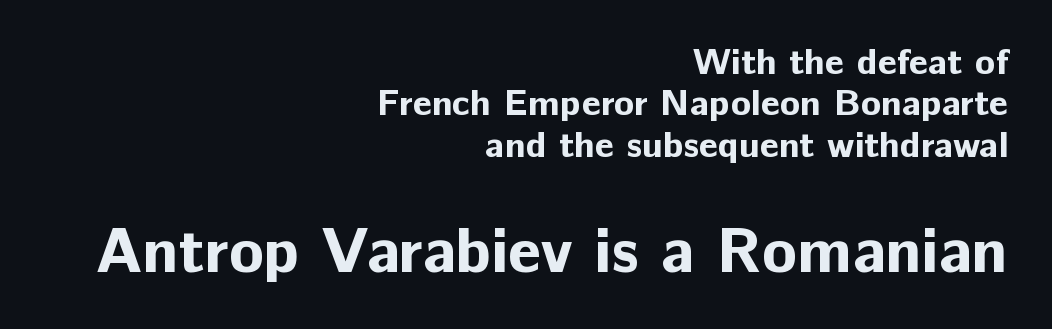
{"serif": "no", "italic": "no", "bold": "yes", "weight": "bold", "width": "normal", "stroke_contrast": "low", "x_height": "medium", "monospaced": "no", "underline": "no", "align": "right", "line_spacing": "tight", "line_spacing_ratio": 1.12, "letter_spacing": "normal", "letter_spacing_em": 0.0, "larger_block": "second", "size_ratio": 1.73, "glyph_px": 64}
